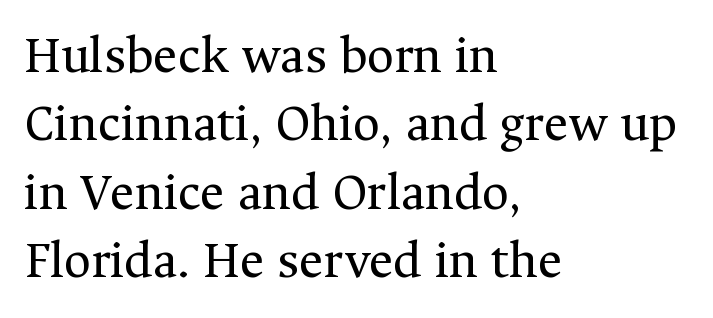
{"serif": "yes", "italic": "no", "bold": "no", "weight": "regular", "width": "normal", "stroke_contrast": "medium", "x_height": "medium", "monospaced": "no", "underline": "no", "align": "left", "line_spacing": "normal", "line_spacing_ratio": 1.29, "letter_spacing": "normal", "letter_spacing_em": 0.0, "glyph_px": 53}
